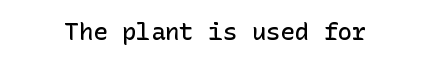
Quick note: underline off. Rendered with straight, roman letterforms. Each word holds together tightly as a unit, with standard inter-letter gaps. Slightly chunky letters — semibold, I'd say, not full bold.
